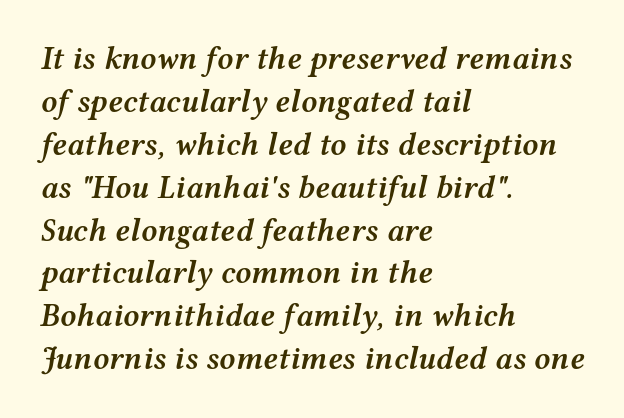
The image shows 32 px semibold, wide type, italic (leaning right); set left-aligned, normal line spacing (1.34x), normal letter spacing, not underlined; medium stroke contrast and a medium x-height.
